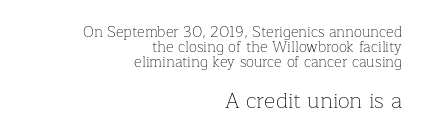
Layout note: lines flush right. How would I describe the line gaps? Narrow and economical. The passage shown has conventional tracking throughout. Do the letters lean? They stand straight. Typesetter's note — lower block bumped up in size, upper block left smaller.
